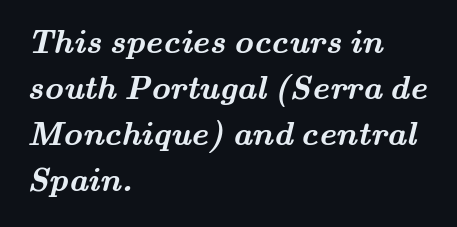
The rendering shows small feet on the letterforms — a serif design. The strip under each line holds only bare page. The block of text has a typical density, with ordinary space between rows. Default kerning and tracking; the words read as compact shapes. Leftover space on each line is placed entirely after the last word.
